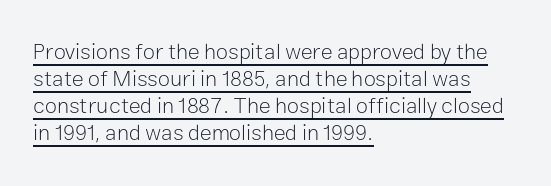
A student would call this left alignment; a typographer would say flush left, rag right. Vertical stems look standard width or narrower in stroke. Glyph-to-glyph distance matches everyday printed text. Posture: upright roman. Students, observe the line beneath the letters — that is underlining.
